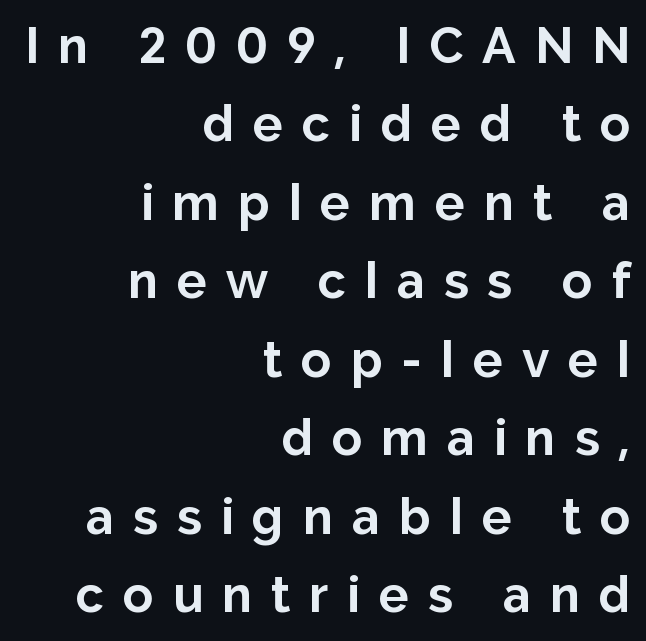
Q: Is the text bold? A: Yes.
Q: Is the text italic (slanted)? A: No, it is upright.
Q: Is the typeface a serif or a sans-serif typeface? A: Sans-serif.
Q: Is the text underlined? A: No.
Q: How is the paragraph aligned? A: Right-aligned.
Q: Is the spacing between letters normal or unusually wide? A: Unusually wide.
Q: Is the spacing between lines tight, normal or loose? A: Normal.
Q: Width (condensed, normal, or wide)? A: Normal.
Q: Stroke contrast? A: Low.
Q: x-height? A: Medium.
Q: Monospaced? A: No.
